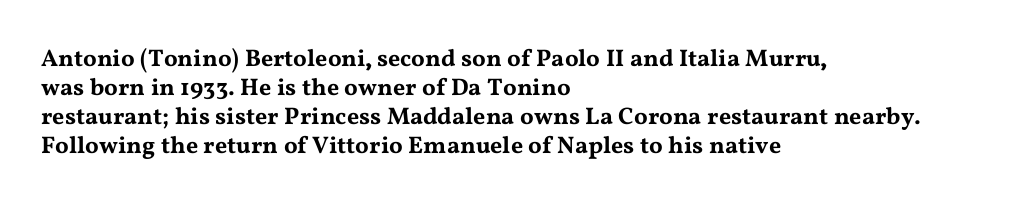
The image shows 24 px text type, upright; set left-aligned, line spacing 1.21x, normal letter spacing, not underlined.
